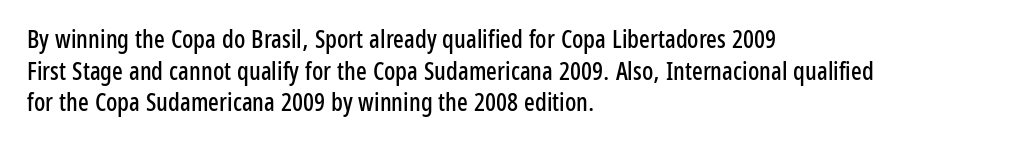
{"italic": "no", "underline": "no", "align": "left", "line_spacing": "normal", "line_spacing_ratio": 1.27, "letter_spacing": "normal", "letter_spacing_em": 0.0, "glyph_px": 25}
